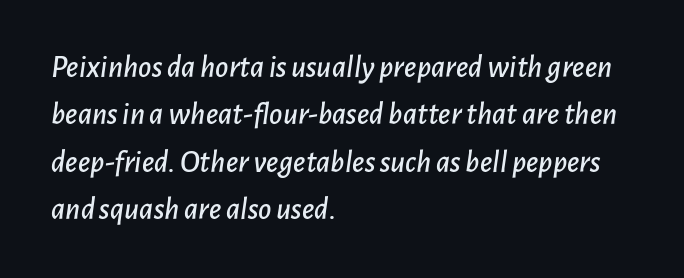
{"italic": "yes", "lean": "right", "slant_degrees": 7, "width": "normal", "stroke_contrast": "low", "x_height": "medium", "monospaced": "no", "underline": "no", "align": "left", "line_spacing": "normal", "line_spacing_ratio": 1.48, "letter_spacing": "normal", "letter_spacing_em": 0.0, "glyph_px": 32}
